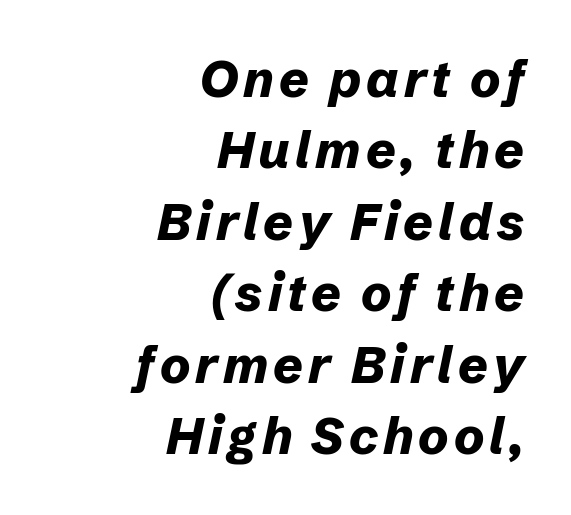
Leading matches the norm, producing a regular column. I'd describe the lettering as bold — thick and assertive. This is oblique type, the kind used for emphasis or titles. The strip under each line holds only bare page.
